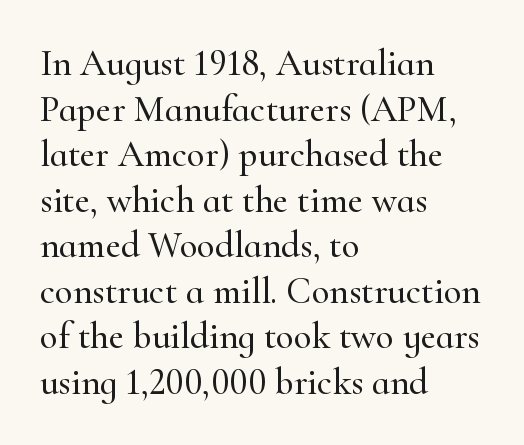
Proportional: the letters do not fall into vertical columns. Short and long lines alike share a common starting point at left. Does extra space separate the letters? No, they use regular spacing. The font family rendered here belongs to the serif group. The specimen reads as upright at a glance.
